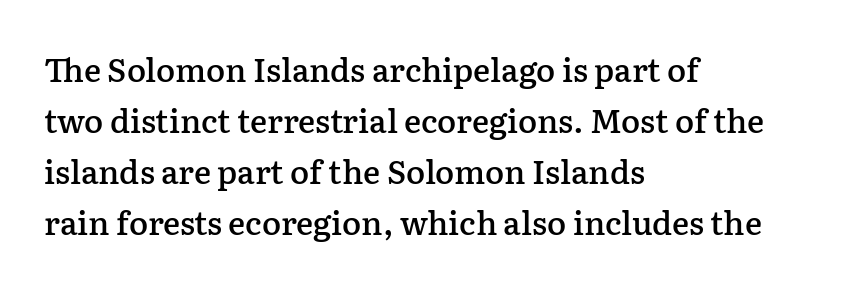
The image shows 32 px semibold serif type, upright; set left-aligned, normal line spacing (1.59x), normal letter spacing, not underlined; low stroke contrast and a medium x-height.
